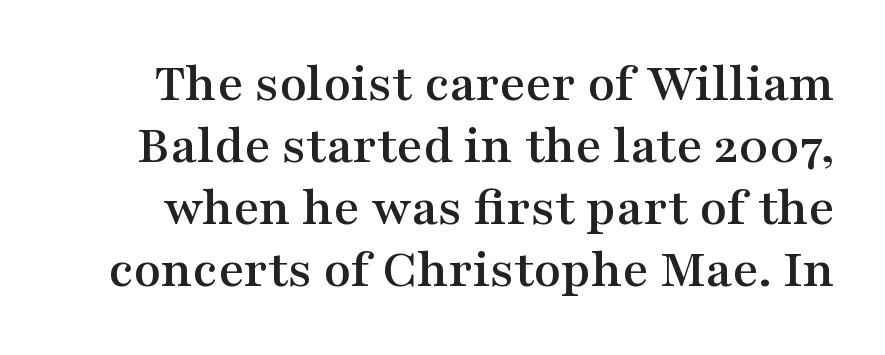
The image shows 56 px wide serif type, upright; set tight line spacing (1.11x), normal letter spacing, not underlined; medium stroke contrast and a medium x-height.
